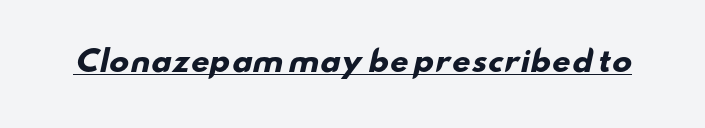
Q: Is the text bold? A: Yes.
Q: Is the typeface a serif or a sans-serif typeface? A: Sans-serif.
Q: Is the text underlined? A: Yes.
Q: Is the spacing between letters normal or unusually wide? A: Normal.
Q: Width (condensed, normal, or wide)? A: Wide.
Q: Stroke contrast? A: Low.
Q: x-height? A: Small.
Q: Monospaced? A: No.
